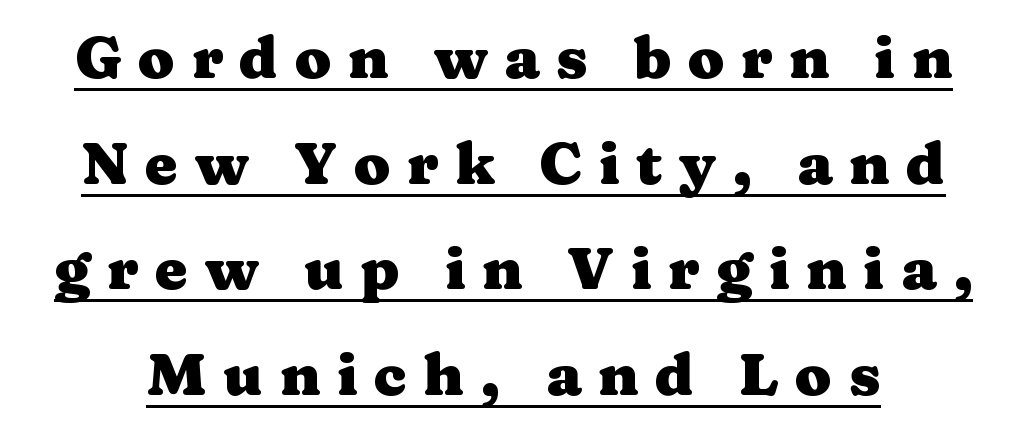
Glyph-to-glyph distance is far greater than everyday printed text. Yep, those are serifs on the letters. Do the characters align in a grid? No, the font is proportional. The axis of the letterforms is exactly vertical. Students, this is bold: see how much ink each stroke carries.
